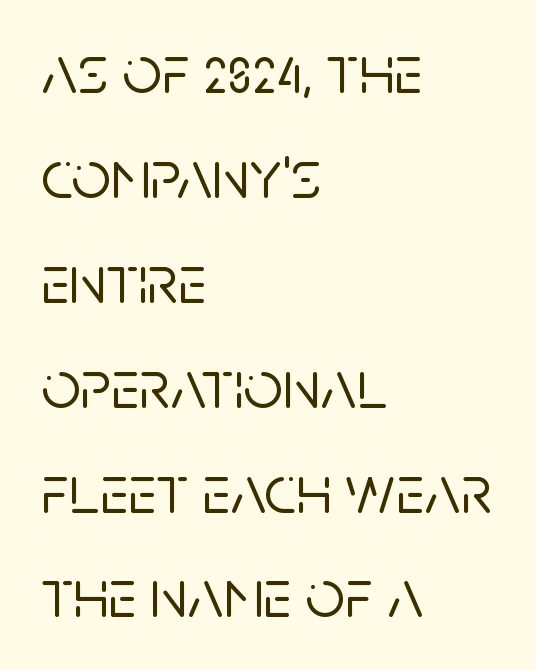
The letterforms sit shoulder to shoulder at normal distance. Is this a sans? Yes — the strokes have no serifs. The space beneath each line is pristine and unruled. The passage is arranged the way most books set body copy — flush left.
